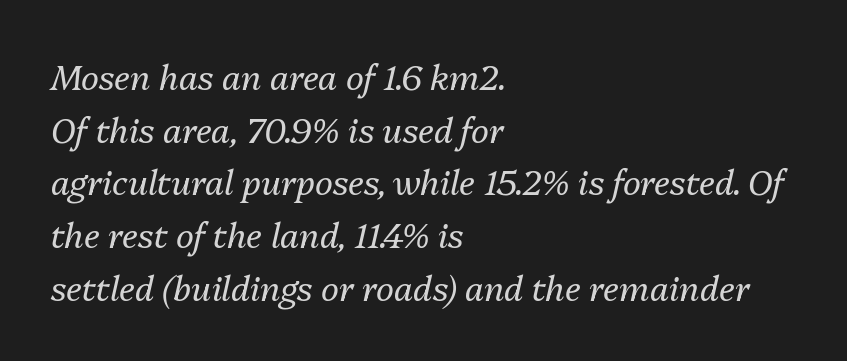
Q: Is the text bold? A: No.
Q: Is the text italic (slanted)? A: Yes, it leans right by about 13 degrees.
Q: Is the text underlined? A: No.
Q: How is the paragraph aligned? A: Left-aligned.
Q: Is the spacing between letters normal or unusually wide? A: Normal.
Q: Is the spacing between lines tight, normal or loose? A: Normal.
Q: Width (condensed, normal, or wide)? A: Normal.
Q: Stroke contrast? A: Medium.
Q: x-height? A: Medium.
Q: Monospaced? A: No.
